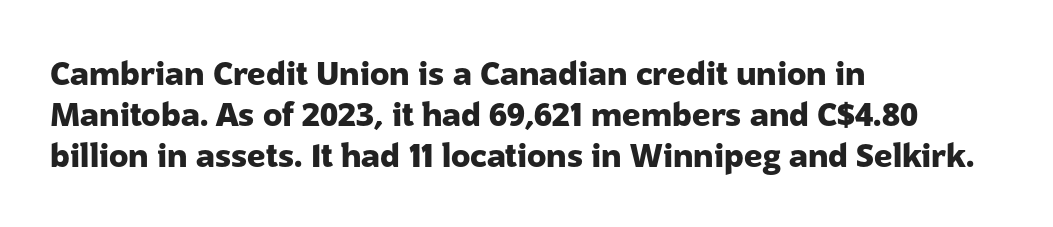
The image shows 32 px heavy sans-serif type, upright; set left-aligned, normal line spacing (1.28x), normal letter spacing, not underlined; low stroke contrast and a medium x-height.
